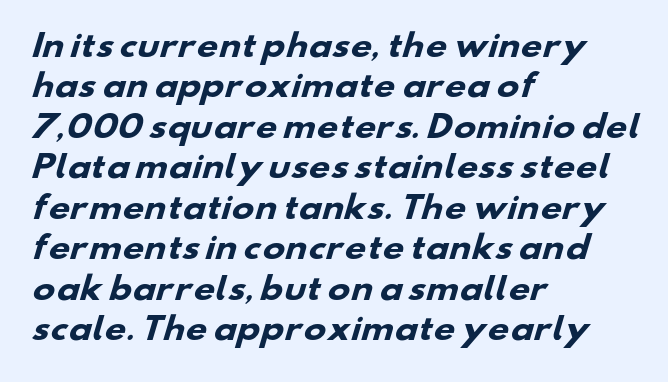
{"serif": "no", "bold": "yes", "weight": "heavy", "width": "wide", "stroke_contrast": "low", "x_height": "small", "monospaced": "no", "underline": "no", "align": "left", "line_spacing": "normal", "line_spacing_ratio": 1.35, "letter_spacing": "normal", "letter_spacing_em": 0.0, "glyph_px": 30}
